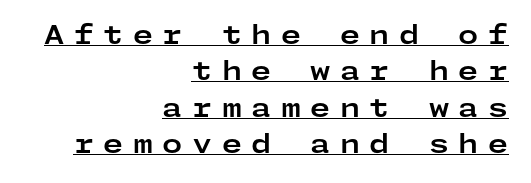
Q: Is the text bold? A: Yes.
Q: Is the text italic (slanted)? A: No, it is upright.
Q: Is the text underlined? A: Yes.
Q: How is the paragraph aligned? A: Right-aligned.
Q: Is the spacing between letters normal or unusually wide? A: Unusually wide.
Q: Is the spacing between lines tight, normal or loose? A: Normal.
